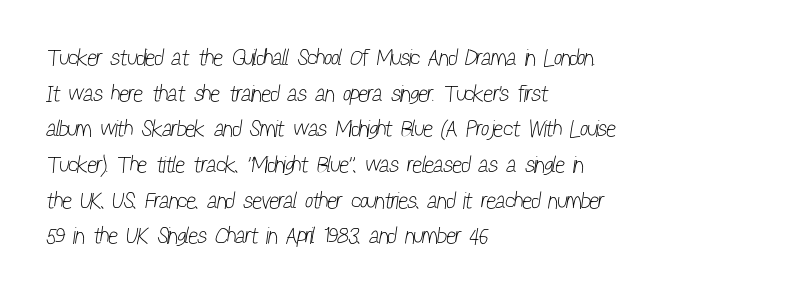
The image shows 23 px text type; set left-aligned, normal line spacing (1.55x), normal letter spacing, not underlined.
